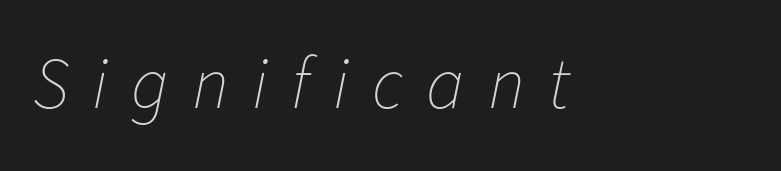
The image shows 73 px thin type, italic (leaning right); set left-aligned, unusually wide letter spacing (+0.32 em), not underlined; low stroke contrast and a medium x-height.
